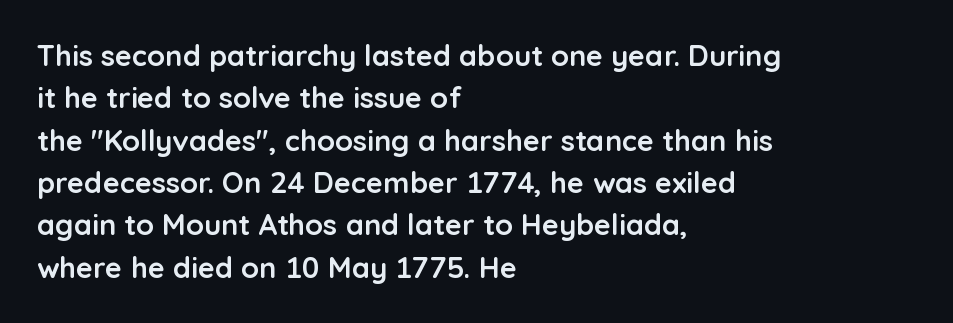
Q: Is the text bold? A: Yes.
Q: Is the text italic (slanted)? A: No, it is upright.
Q: Is the typeface a serif or a sans-serif typeface? A: Sans-serif.
Q: Is the text underlined? A: No.
Q: How is the paragraph aligned? A: Left-aligned.
Q: Is the spacing between letters normal or unusually wide? A: Normal.
Q: Is the spacing between lines tight, normal or loose? A: Normal.
Q: Width (condensed, normal, or wide)? A: Normal.
Q: Stroke contrast? A: Low.
Q: x-height? A: Medium.
Q: Monospaced? A: No.
